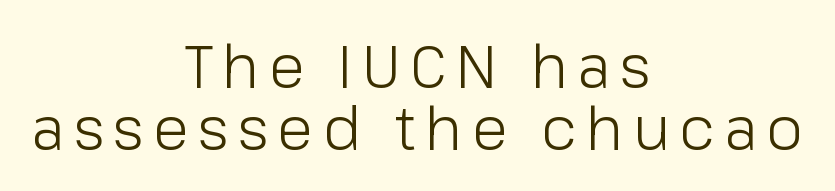
Q: Is the text bold? A: No.
Q: Is the text italic (slanted)? A: No, it is upright.
Q: Is the typeface a serif or a sans-serif typeface? A: Sans-serif.
Q: Is the text underlined? A: No.
Q: How is the paragraph aligned? A: Centered.
Q: Is the spacing between lines tight, normal or loose? A: Tight.
Q: Width (condensed, normal, or wide)? A: Normal.
Q: Stroke contrast? A: Low.
Q: x-height? A: Medium.
Q: Monospaced? A: No.
